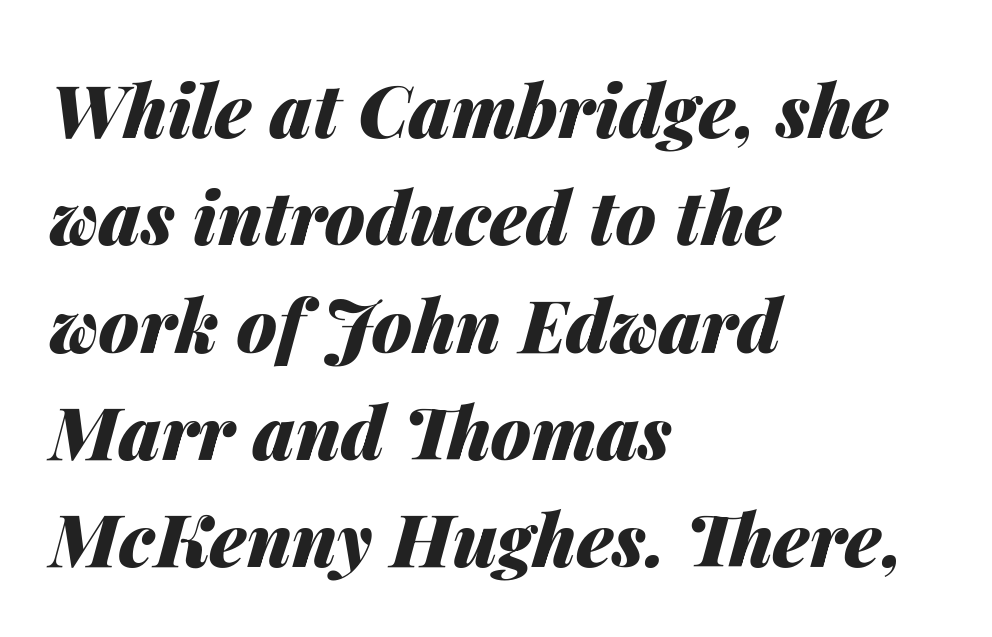
Typesetter's note: full bold, strokes at maximum text heaviness. Leftover space on each line is placed entirely after the last word. Do the characters align in a grid? No, the font is proportional. The designer left line spacing at the default. This sample uses plain, unmodified letter spacing.
